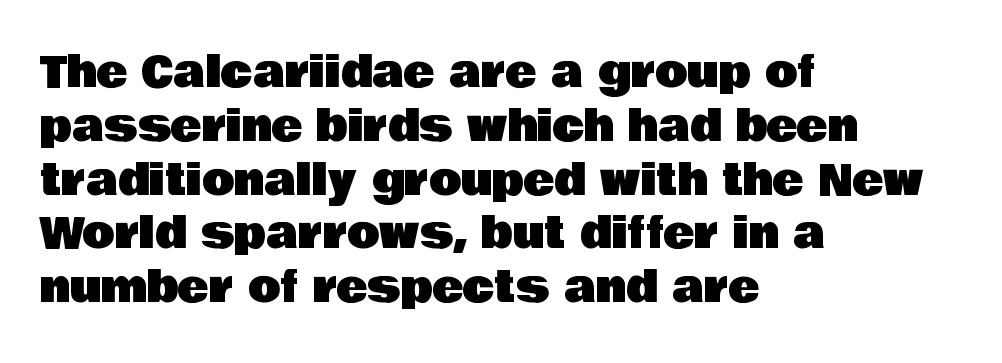
Q: Is the text italic (slanted)? A: No, it is upright.
Q: Is the typeface a serif or a sans-serif typeface? A: Sans-serif.
Q: Is the text underlined? A: No.
Q: How is the paragraph aligned? A: Left-aligned.
Q: Is the spacing between letters normal or unusually wide? A: Normal.
Q: Is the spacing between lines tight, normal or loose? A: Normal.
Q: Width (condensed, normal, or wide)? A: Normal.
Q: Stroke contrast? A: Low.
Q: x-height? A: Large.
Q: Monospaced? A: No.
